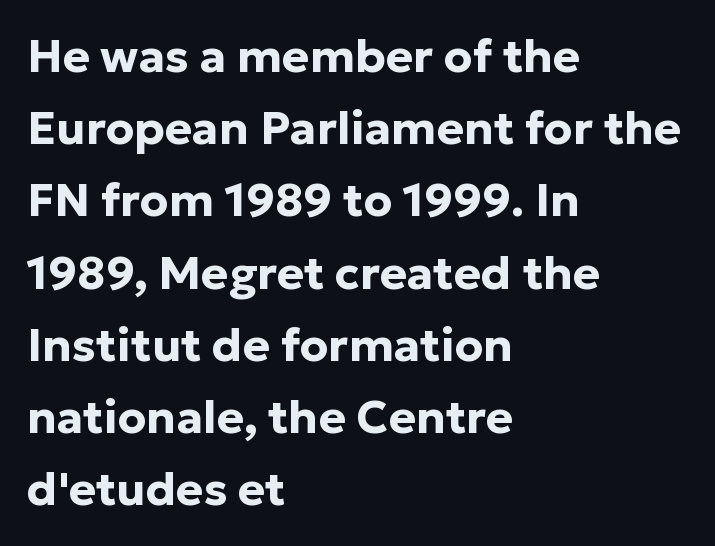
Do the letters lean? They stand straight. The text was rendered using a sans face with plain stroke endings. Has an underline been added? It has not. The letters are bold, with thick, heavy strokes.
